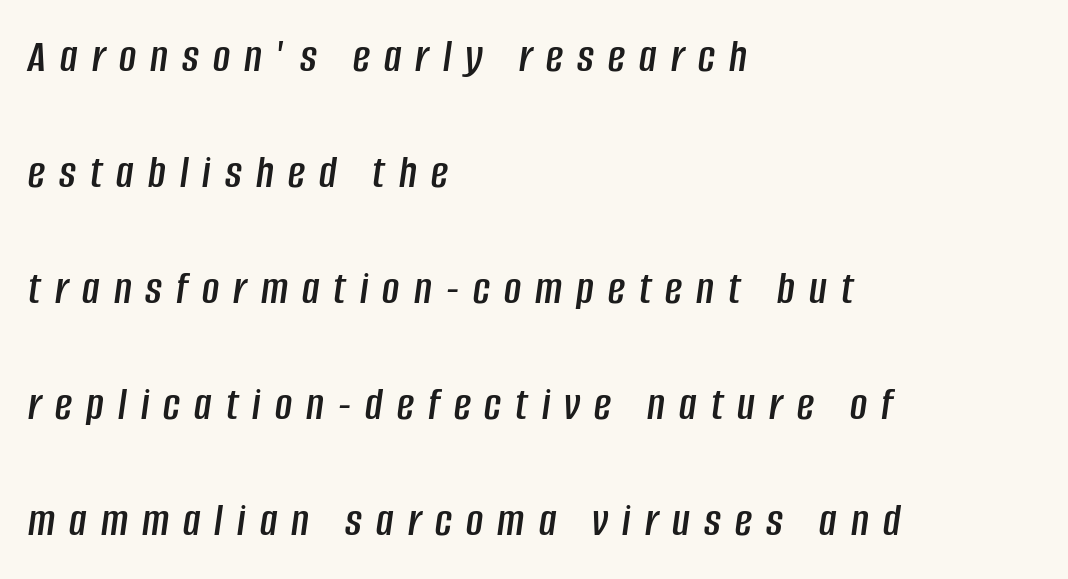
{"italic": "yes", "lean": "right", "slant_degrees": 8, "width": "condensed", "stroke_contrast": "low", "x_height": "large", "monospaced": "no", "underline": "no", "align": "left", "line_spacing": "loose", "line_spacing_ratio": 2.47, "letter_spacing": "wide", "letter_spacing_em": 0.3, "glyph_px": 47}
